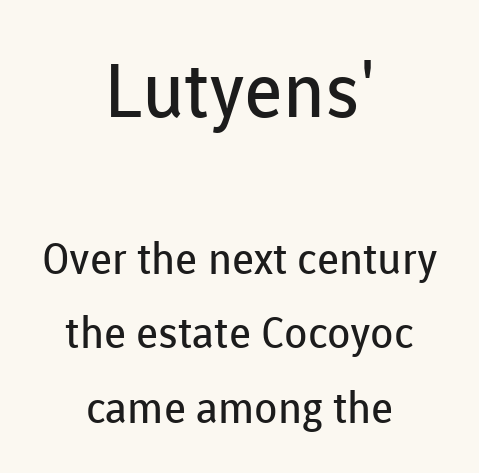
The face used here is rendered with its standard letterfit. Posture: vertical. Counters stay open thanks to moderate or lighter strokes. Font category for this specimen: sans-serif. These lines are rendered in a variable-pitch font. Character size in the leading block exceeds that of the trailing block.
